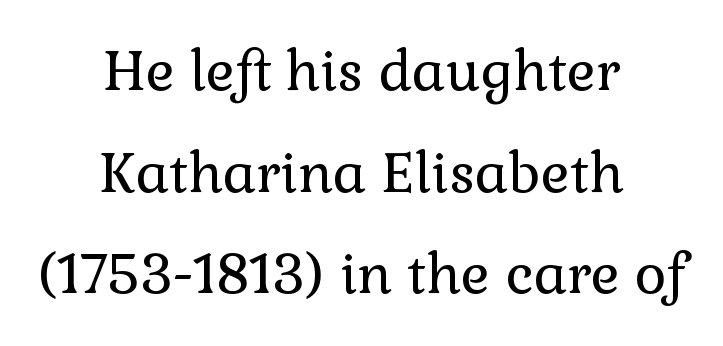
The image shows 55 px regular-weight serif type, upright; set centered, line spacing 1.85x, normal letter spacing, not underlined; a medium x-height.
